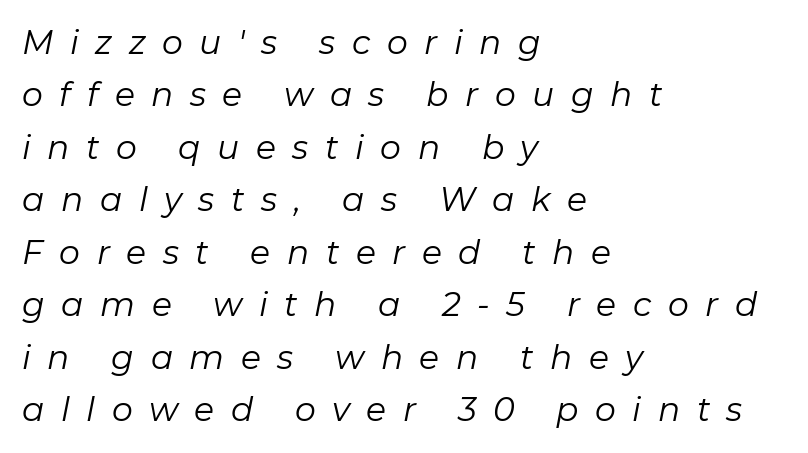
{"italic": "yes", "lean": "right", "slant_degrees": 11, "bold": "no", "weight": "regular", "width": "normal", "stroke_contrast": "low", "x_height": "medium", "monospaced": "no", "underline": "no", "align": "left", "line_spacing": "normal", "line_spacing_ratio": 1.59, "letter_spacing": "wide", "letter_spacing_em": 0.5, "glyph_px": 33}
